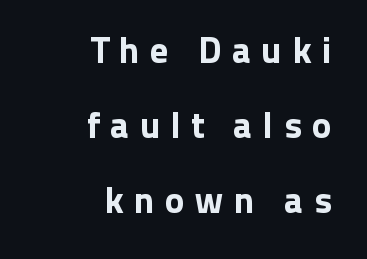
The image shows 37 px sans-serif type, upright; set right-aligned, loose line spacing (2.03x), unusually wide letter spacing (+0.28 em), not underlined; low stroke contrast and a medium x-height.
